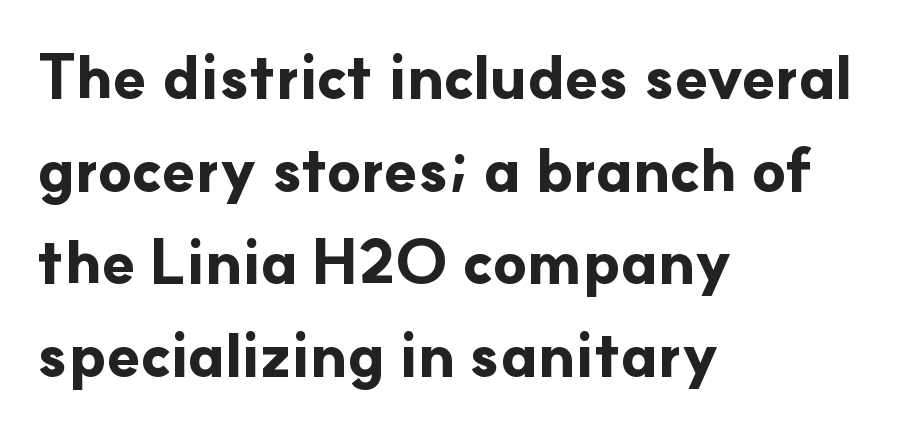
Q: Is the text bold? A: Yes.
Q: Is the text italic (slanted)? A: No, it is upright.
Q: Is the typeface a serif or a sans-serif typeface? A: Sans-serif.
Q: Is the text underlined? A: No.
Q: How is the paragraph aligned? A: Left-aligned.
Q: Is the spacing between letters normal or unusually wide? A: Normal.
Q: Is the spacing between lines tight, normal or loose? A: Normal.
Q: Width (condensed, normal, or wide)? A: Normal.
Q: Stroke contrast? A: Low.
Q: x-height? A: Small.
Q: Monospaced? A: No.
